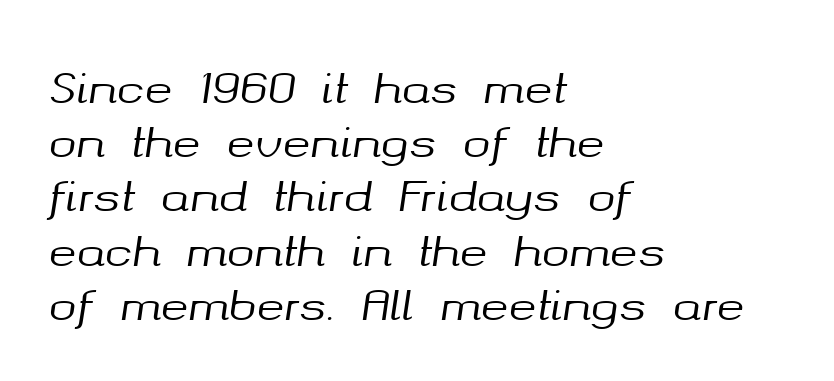
Has an underline been added? It has not. Leftover space on each line is placed entirely after the last word. The rendering uses natural spacing where letterforms have individual widths. The lines sit at an ordinary, default distance from one another. Letter spacing: default.
